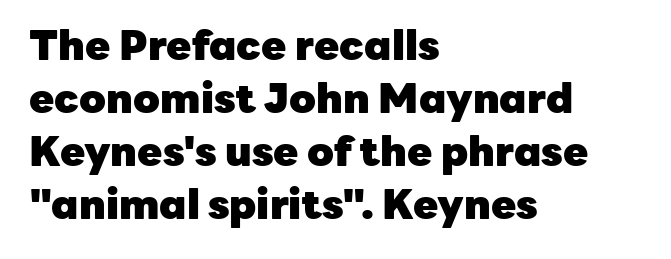
Q: Is the text bold? A: Yes.
Q: Is the text italic (slanted)? A: No, it is upright.
Q: Is the typeface a serif or a sans-serif typeface? A: Sans-serif.
Q: Is the text underlined? A: No.
Q: How is the paragraph aligned? A: Left-aligned.
Q: Is the spacing between letters normal or unusually wide? A: Normal.
Q: Is the spacing between lines tight, normal or loose? A: Normal.
Q: Width (condensed, normal, or wide)? A: Normal.
Q: Stroke contrast? A: Low.
Q: x-height? A: Medium.
Q: Monospaced? A: No.
